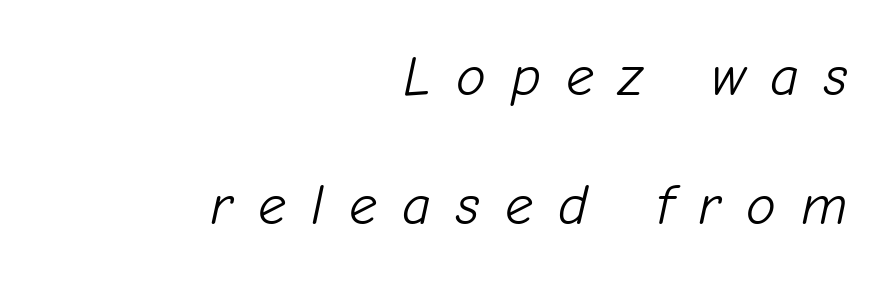
This reads as an unemphasized weight, regular at the heaviest. The zone under the glyphs is completely vacant. The letterforms stand isolated, each surrounded by extra space. Widely set lines give the paragraph a tall, airy silhouette. These lines were composed using italics. All the whitespace from short lines collects on the left.
